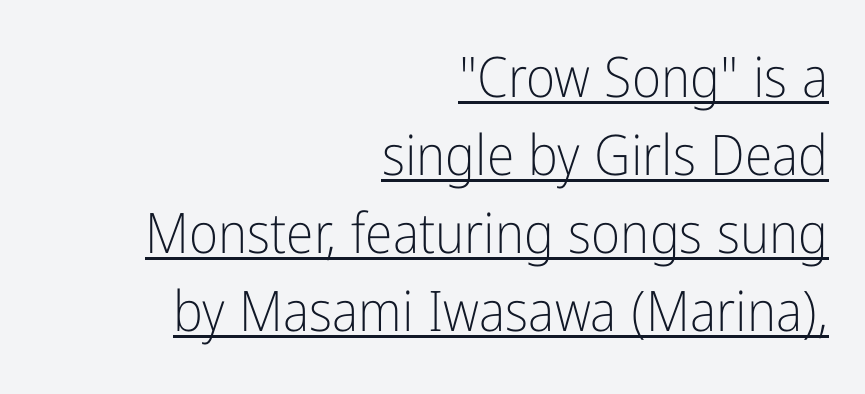
{"serif": "no", "italic": "no", "bold": "no", "weight": "light", "width": "condensed", "stroke_contrast": "low", "x_height": "medium", "monospaced": "no", "underline": "yes", "align": "right", "line_spacing": "normal", "line_spacing_ratio": 1.39, "letter_spacing": "normal", "letter_spacing_em": 0.0, "glyph_px": 56}
